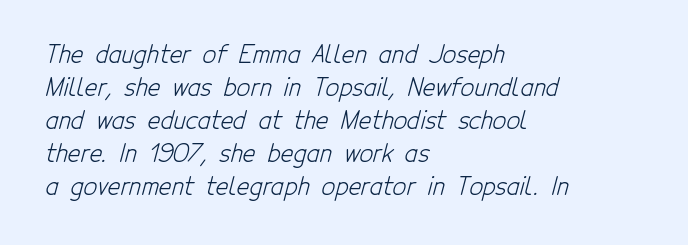
{"bold": "no", "underline": "no", "align": "left", "line_spacing": "normal", "line_spacing_ratio": 1.37, "letter_spacing": "normal", "letter_spacing_em": 0.0, "glyph_px": 24}
